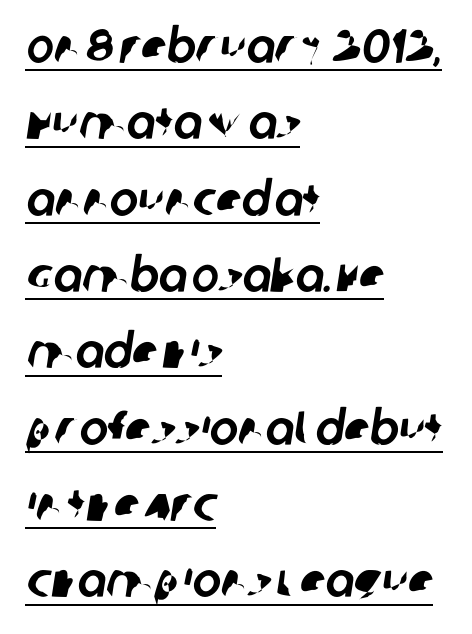
The image shows 48 px sans-serif type; set left-aligned, normal line spacing (1.59x), normal letter spacing, underlined; low stroke contrast and a large x-height.
